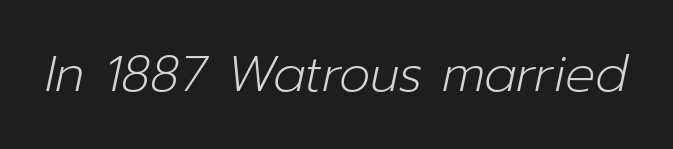
The image shows 50 px light type, italic (leaning right); set normal letter spacing, not underlined; low stroke contrast and a medium x-height.
